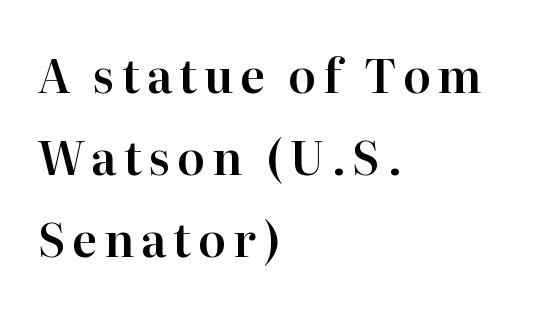
The image shows 46 px serif type, upright; set left-aligned, line spacing 1.78x, not underlined; high stroke contrast and a medium x-height.
